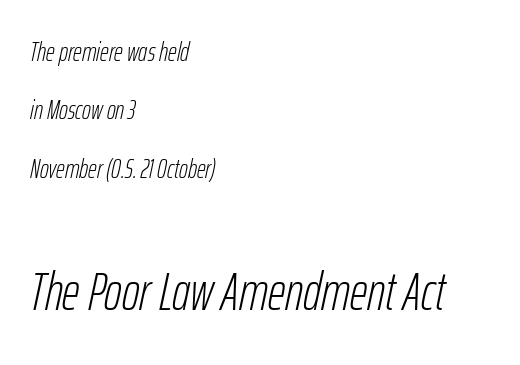
The image shows 54 px light, condensed type, italic (leaning right); set left-aligned, loose line spacing (2.16x), normal letter spacing, not underlined; the second (bottom) block is 2.0x larger; low stroke contrast and a medium x-height.
